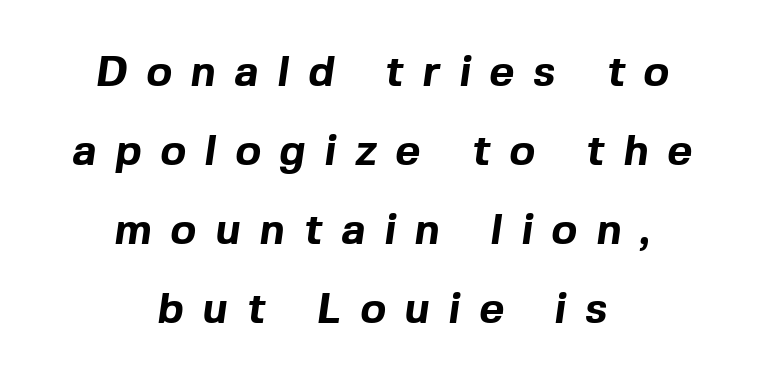
{"serif": "no", "bold": "yes", "weight": "bold", "width": "normal", "x_height": "medium", "monospaced": "no", "underline": "no", "align": "center", "line_spacing_ratio": 1.84, "letter_spacing": "wide", "letter_spacing_em": 0.44, "glyph_px": 43}
